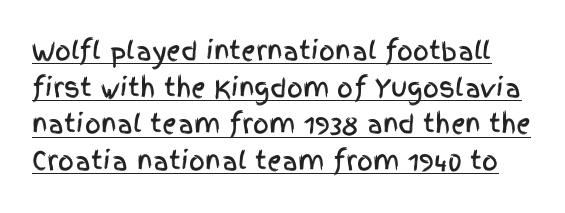
{"italic": "no", "underline": "yes", "line_spacing": "normal", "line_spacing_ratio": 1.47, "letter_spacing": "normal", "letter_spacing_em": 0.0, "glyph_px": 25}
